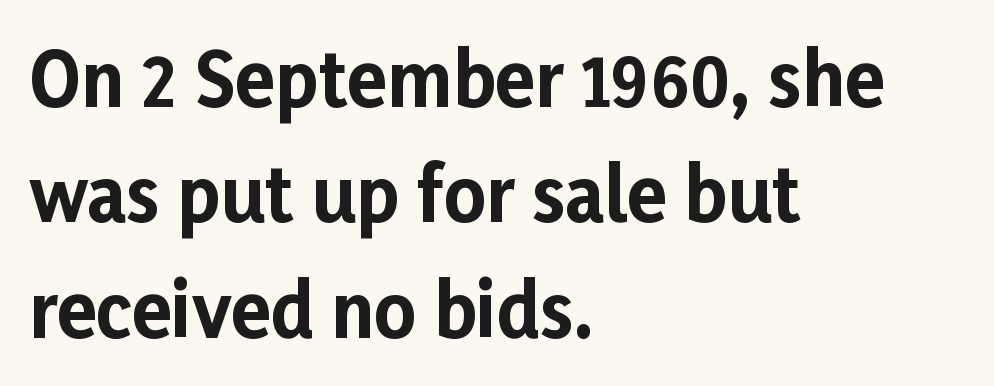
The image shows 73 px bold sans-serif type, upright; set left-aligned, normal line spacing (1.58x), normal letter spacing, not underlined; low stroke contrast and a medium x-height.
